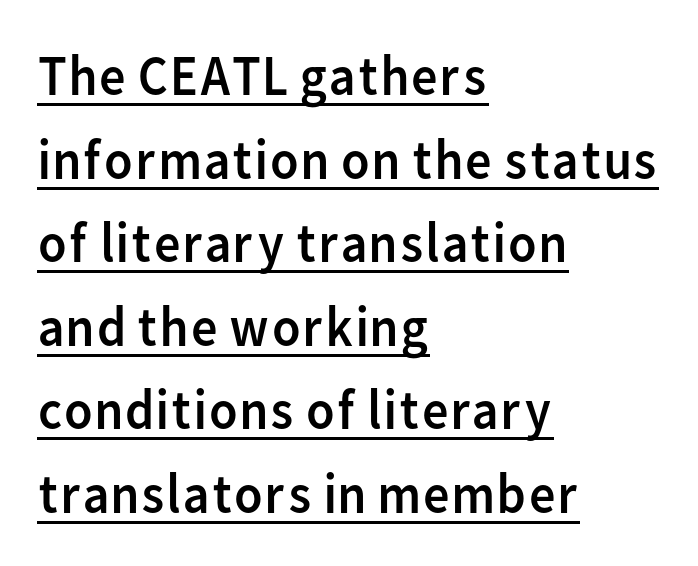
Is this a heavy cut? Hardly; it is regular or lighter. Honestly, the underline is the first thing you notice here. Vertically, the passage feels balanced, rows spaced as you'd expect. These lines stack with their left ends in a neat column.
